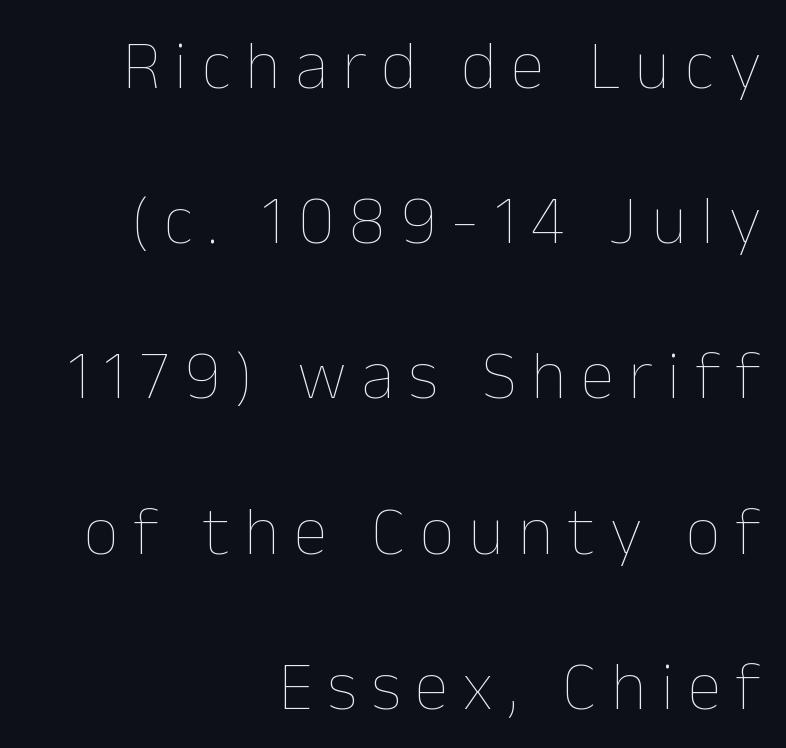
The image shows 69 px thin type, upright; set right-aligned, loose line spacing (2.25x), unusually wide letter spacing (+0.21 em), not underlined; low stroke contrast and a medium x-height.
